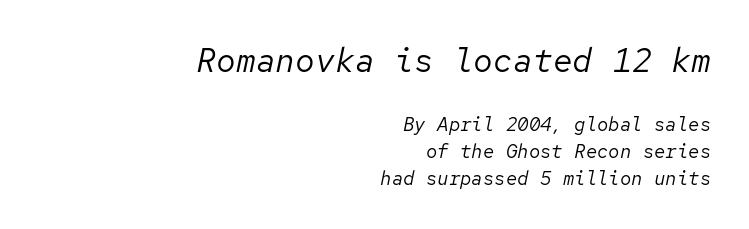
Q: Is the text bold? A: No.
Q: Is the text italic (slanted)? A: Yes, it leans right by about 12 degrees.
Q: Is the text underlined? A: No.
Q: How is the paragraph aligned? A: Right-aligned.
Q: Is the spacing between letters normal or unusually wide? A: Normal.
Q: Is the spacing between lines tight, normal or loose? A: Normal.
Q: Which block of text is set in a larger size, the first (top) or the second (bottom)? A: The first (top) one.
Q: Width (condensed, normal, or wide)? A: Normal.
Q: Stroke contrast? A: Low.
Q: x-height? A: Medium.
Q: Monospaced? A: Yes.
